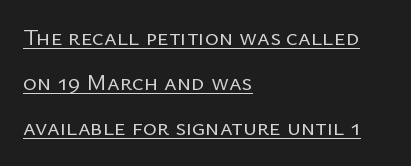
Q: Is the text bold? A: No.
Q: Is the text italic (slanted)? A: No, it is upright.
Q: Is the text underlined? A: Yes.
Q: How is the paragraph aligned? A: Left-aligned.
Q: Is the spacing between letters normal or unusually wide? A: Normal.
